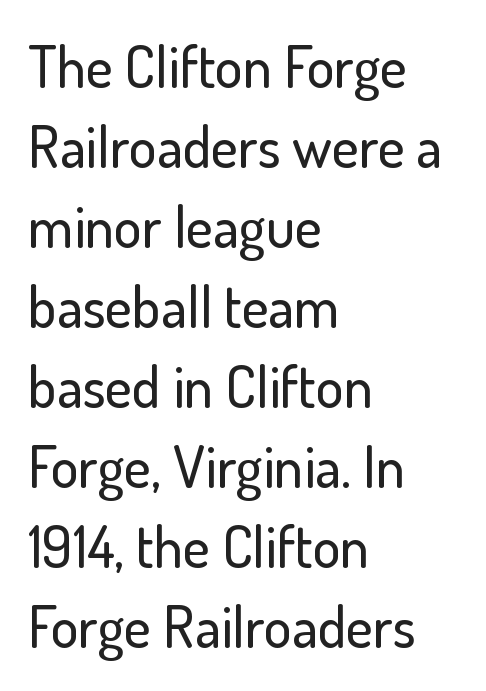
Q: Is the text italic (slanted)? A: No, it is upright.
Q: Is the typeface a serif or a sans-serif typeface? A: Sans-serif.
Q: Is the text underlined? A: No.
Q: How is the paragraph aligned? A: Left-aligned.
Q: Is the spacing between letters normal or unusually wide? A: Normal.
Q: Is the spacing between lines tight, normal or loose? A: Normal.
Q: Width (condensed, normal, or wide)? A: Normal.
Q: Stroke contrast? A: Low.
Q: x-height? A: Small.
Q: Monospaced? A: No.
